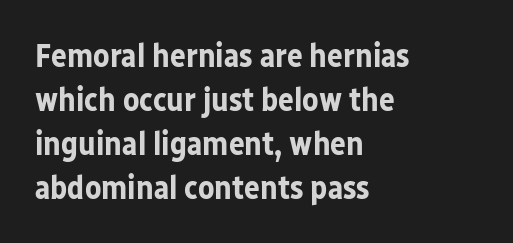
{"serif": "no", "italic": "no", "bold": "yes", "weight": "bold", "width": "normal", "stroke_contrast": "low", "x_height": "medium", "monospaced": "no", "underline": "no", "align": "left", "line_spacing": "normal", "line_spacing_ratio": 1.33, "letter_spacing": "normal", "letter_spacing_em": 0.0, "glyph_px": 33}
